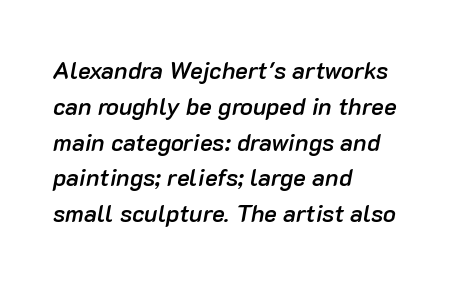
The image shows 24 px text type, italic (leaning right); set left-aligned, normal line spacing (1.49x), normal letter spacing, not underlined.
